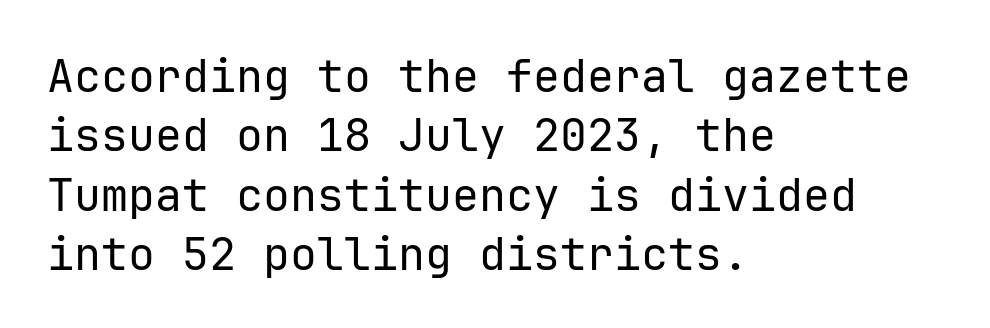
The rows are spaced the way most documents space them. The baseline area is clear. Typeset ragged right — the left edge is the straight one. This reads as an unemphasized weight, regular at the heaviest. Does extra space separate the letters? No, they use regular spacing. The rendering uses typewriter-style spacing with identical character cells.
